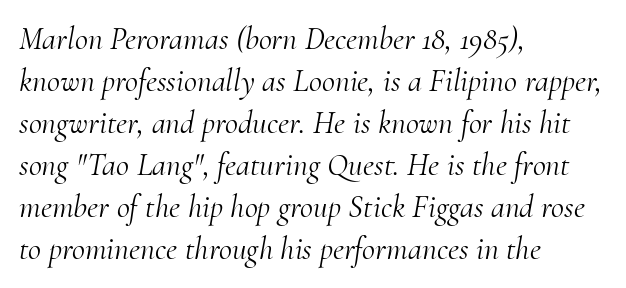
{"serif": "yes", "italic": "yes", "lean": "right", "slant_degrees": 10, "bold": "no", "weight": "light", "width": "normal", "stroke_contrast": "medium", "x_height": "small", "monospaced": "no", "underline": "no", "align": "left", "line_spacing": "normal", "line_spacing_ratio": 1.31, "letter_spacing": "normal", "letter_spacing_em": 0.0, "glyph_px": 32}
